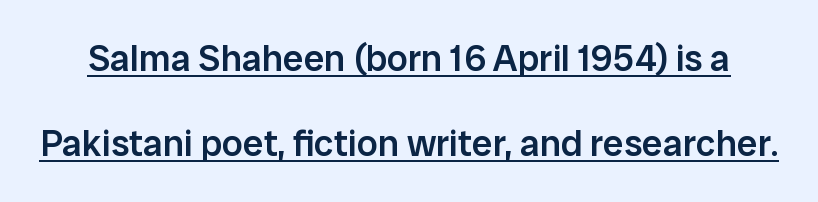
The image shows 37 px semibold sans-serif type, upright; set loose line spacing (2.29x), normal letter spacing, underlined; low stroke contrast and a medium x-height.
